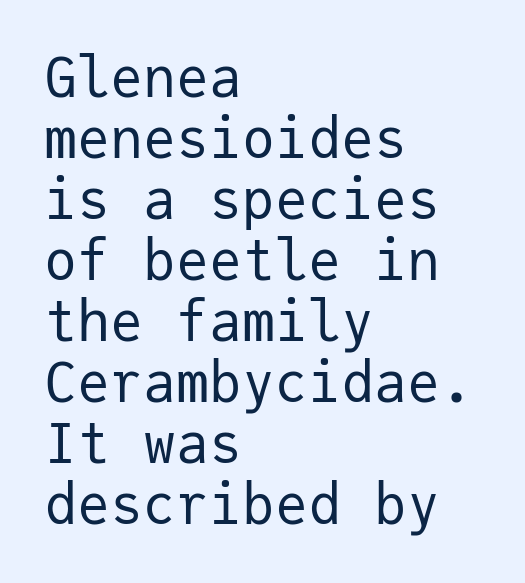
You could count columns in this text — the font is strictly monospaced. What kind of face is this? One without serifs — a sans. Does extra space separate the letters? No, they use regular spacing. If you drew a line through each stem, it would be perfectly vertical. Stem width sits at or under what a default text font uses. Is the block centered? No — it sits flush against the left margin.
